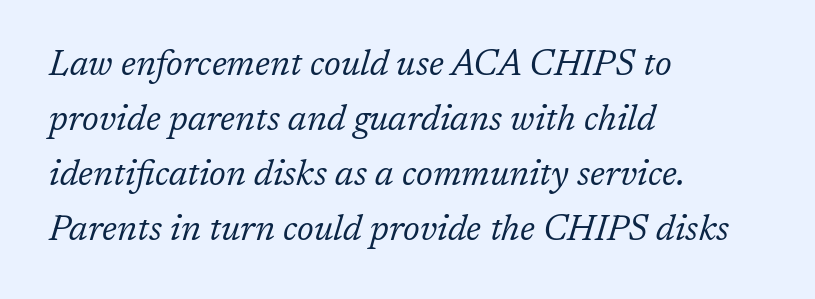
The glyphs in this specimen are seriffed. The foot of each line stays bare and open. The letters sit at their default tracking, neither squeezed nor spread. If you drew a line through each stem, it would be angled. Caption: face not bold, strokes unweighted. Varying glyph widths throughout — classic text-font behaviour.
